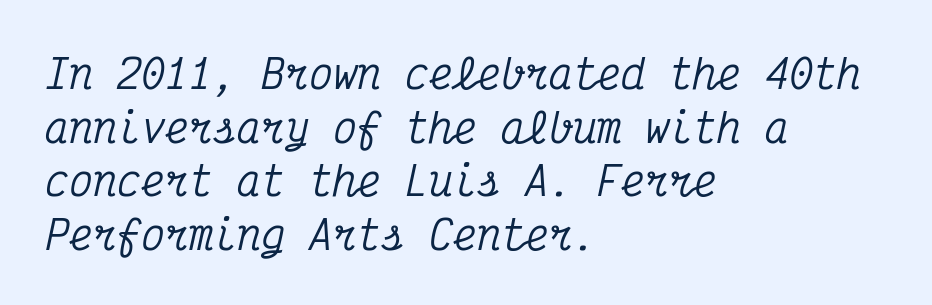
Standard letterfit; no display-style spreading of the glyphs. The letters carry serifs — small finishing strokes at the ends of their stems. You could count columns in this text — the font is strictly monospaced. If you measured baseline to baseline, you'd find a middling distance. A bare baseline throughout the passage.
